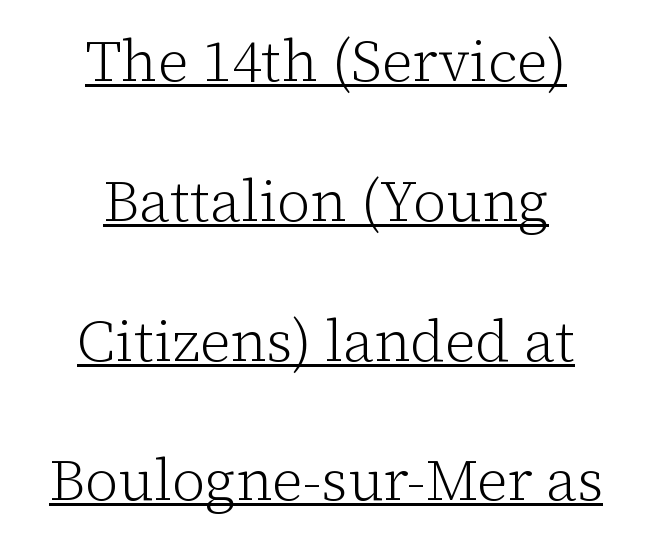
Q: Is the text bold? A: No.
Q: Is the text italic (slanted)? A: No, it is upright.
Q: Is the typeface a serif or a sans-serif typeface? A: Serif.
Q: Is the text underlined? A: Yes.
Q: How is the paragraph aligned? A: Centered.
Q: Is the spacing between letters normal or unusually wide? A: Normal.
Q: Is the spacing between lines tight, normal or loose? A: Loose.
Q: Width (condensed, normal, or wide)? A: Normal.
Q: Stroke contrast? A: Low.
Q: x-height? A: Medium.
Q: Monospaced? A: No.
